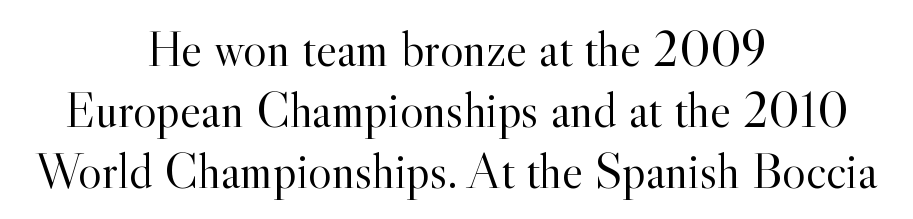
{"serif": "yes", "italic": "no", "bold": "no", "weight": "light", "width": "normal", "x_height": "small", "monospaced": "no", "underline": "no", "align": "center", "line_spacing_ratio": 1.22, "letter_spacing": "normal", "letter_spacing_em": 0.0, "glyph_px": 50}
